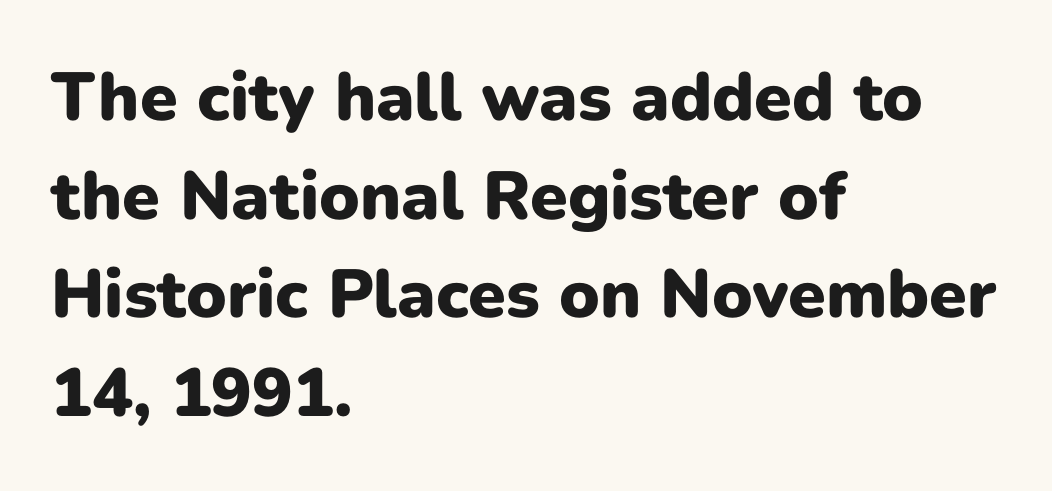
The image shows 68 px heavy sans-serif type, upright; set left-aligned, normal line spacing (1.45x), normal letter spacing, not underlined; low stroke contrast and a medium x-height.
